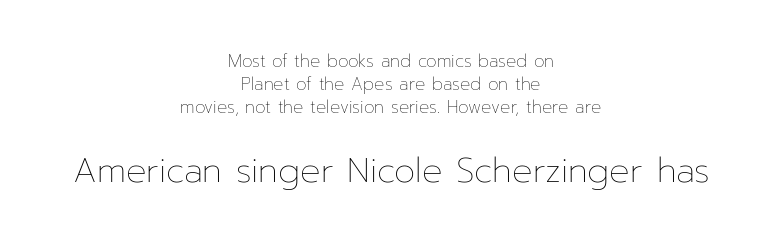
The image shows 34 px thin type, upright; set centered, normal line spacing (1.34x), normal letter spacing, not underlined; the second (bottom) block is 2.0x larger; low stroke contrast and a medium x-height.
